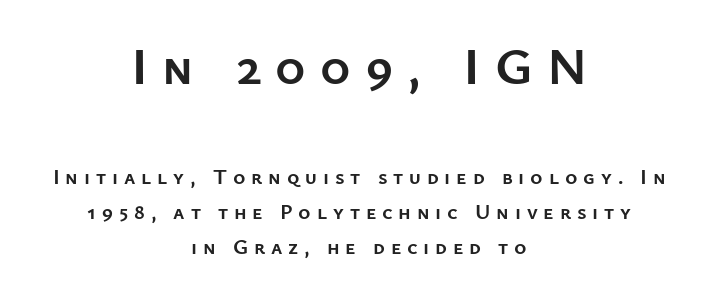
The image shows 52 px semibold sans-serif type, upright; set centered, normal line spacing (1.66x), unusually wide letter spacing (+0.28 em), not underlined; the first (top) block is 2.48x larger; low stroke contrast and a medium x-height.
